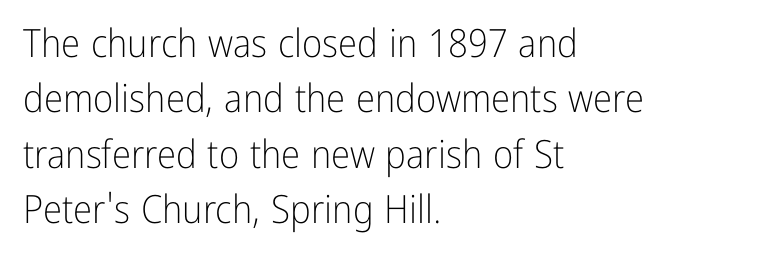
{"serif": "no", "italic": "no", "bold": "no", "weight": "light", "width": "condensed", "stroke_contrast": "low", "x_height": "medium", "monospaced": "no", "underline": "no", "align": "left", "line_spacing": "normal", "line_spacing_ratio": 1.42, "letter_spacing": "normal", "letter_spacing_em": 0.0, "glyph_px": 39}
